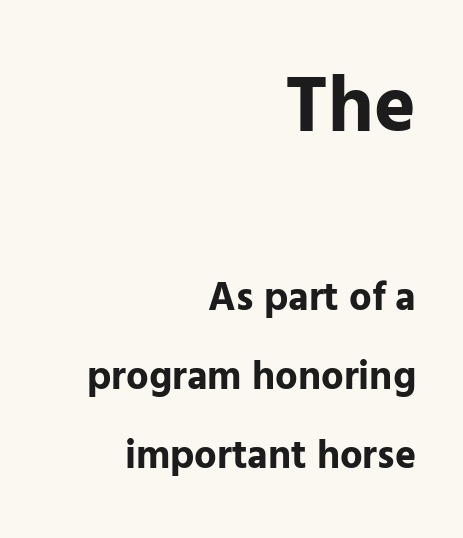
Q: Is the text bold? A: Yes.
Q: Is the text italic (slanted)? A: No, it is upright.
Q: Is the typeface a serif or a sans-serif typeface? A: Sans-serif.
Q: Is the text underlined? A: No.
Q: How is the paragraph aligned? A: Right-aligned.
Q: Is the spacing between letters normal or unusually wide? A: Normal.
Q: Is the spacing between lines tight, normal or loose? A: Loose.
Q: Which block of text is set in a larger size, the first (top) or the second (bottom)? A: The first (top) one.
Q: Width (condensed, normal, or wide)? A: Normal.
Q: Stroke contrast? A: Low.
Q: x-height? A: Medium.
Q: Monospaced? A: No.
